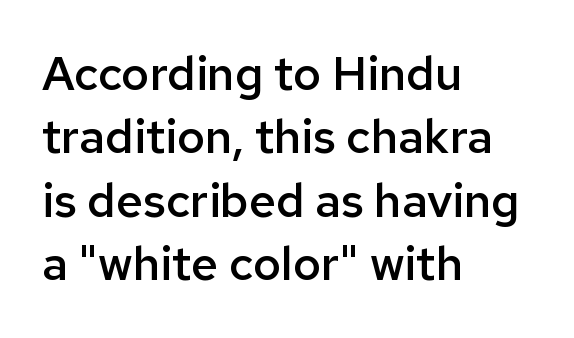
The letters carry no serifs — their stems end cleanly without finishing strokes. A roman cut, with each character standing at attention. Moderately thickened strokes mark this as semibold type. The paragraph shown leans on its left margin. The zone under the glyphs is completely vacant. Here the designer chose a conventional face with non-uniform glyph widths.
